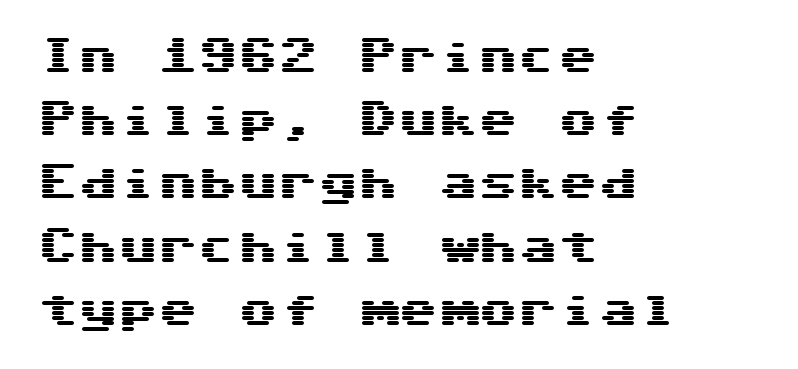
The passage shown is not underscored anywhere. Unlike a traditional serif, this face leaves its strokes unadorned. The tracking reads as untouched default to a designer's eye. If you measured baseline to baseline, you'd find a middling distance. If you drew a ruler down the left edge, every line would touch it. Every character sits straight up, as roman type does.
